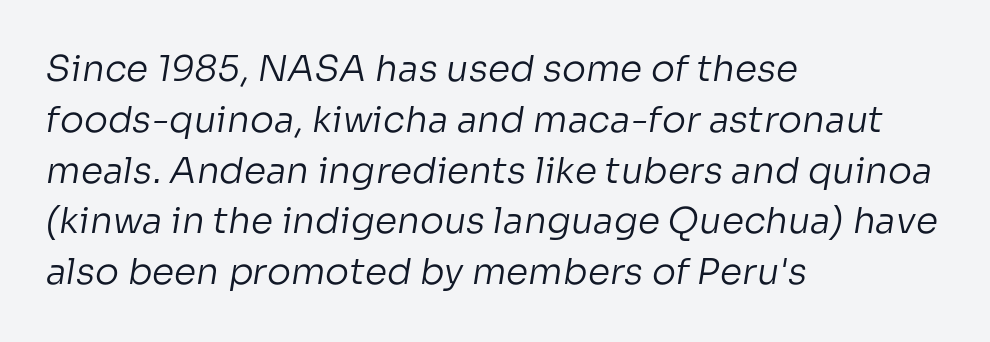
Decoration check: the copy has no underline. The paragraph shown leans on its left margin. The typeface chosen for these lines omits serifs. The line-height multiplier appears to be the usual default. Between one letter and the next there's only the usual sliver of space.
